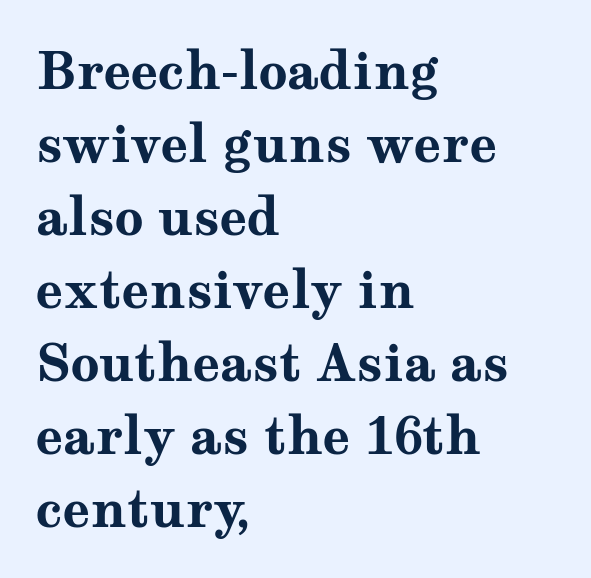
The image shows 51 px bold, wide serif type, upright; set left-aligned, normal line spacing (1.43x), normal letter spacing, not underlined; medium stroke contrast and a medium x-height.
